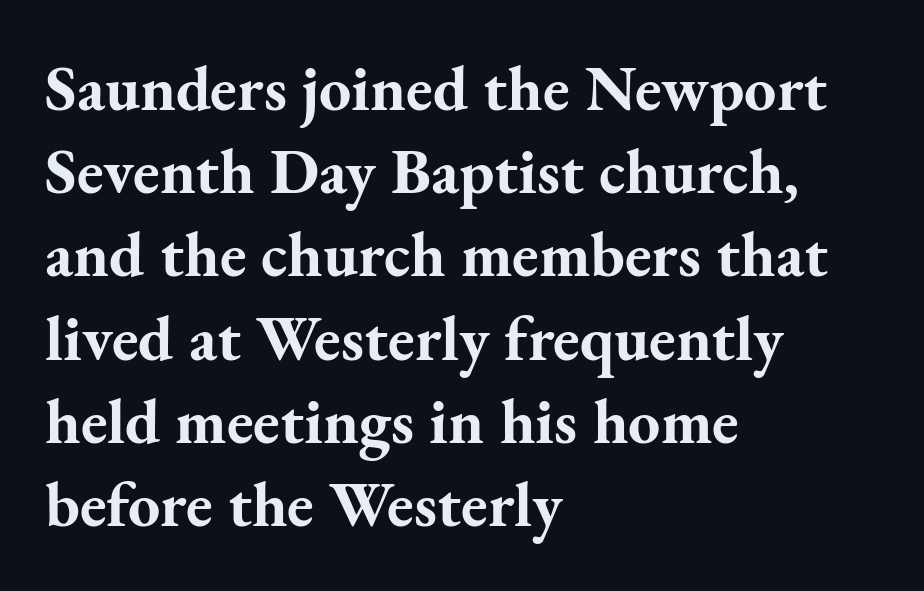
Q: Is the text bold? A: Yes.
Q: Is the text italic (slanted)? A: No, it is upright.
Q: Is the typeface a serif or a sans-serif typeface? A: Serif.
Q: Is the text underlined? A: No.
Q: How is the paragraph aligned? A: Left-aligned.
Q: Is the spacing between letters normal or unusually wide? A: Normal.
Q: Is the spacing between lines tight, normal or loose? A: Normal.
Q: Width (condensed, normal, or wide)? A: Normal.
Q: Stroke contrast? A: Medium.
Q: x-height? A: Small.
Q: Monospaced? A: No.
